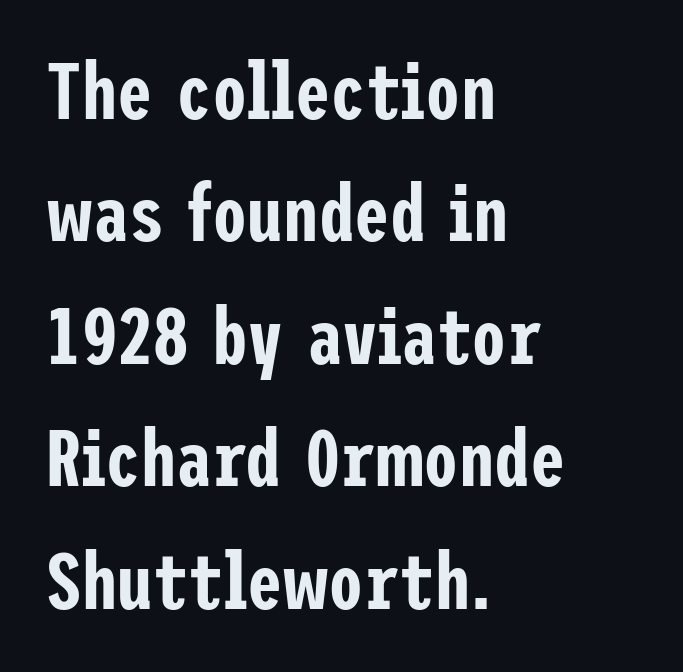
Honestly, there is no underline to notice here at all. This sample uses a sans-serif face. Words appear dense and cohesive because spacing is normal. Whoever set this chose a conventional vertical rhythm. Posture: straight, roman, zero tilt.
